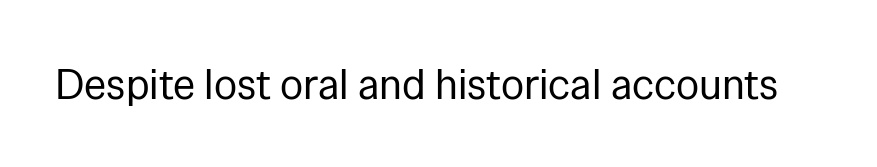
The glyphs in this specimen are sans serif. This is roman type, the default non-slanted kind. Stems and bowls with no extra thickness — not bold. Honestly, the letter spacing is just normal — you wouldn't notice it. The face used here is proportionally spaced, like ordinary book or web type.
